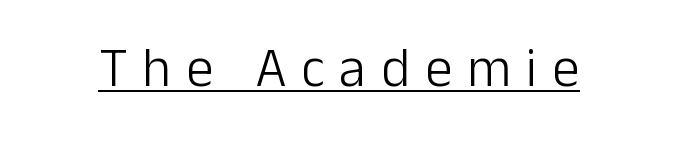
{"serif": "no", "italic": "no", "bold": "no", "weight": "light", "width": "normal", "stroke_contrast": "low", "x_height": "medium", "monospaced": "no", "underline": "yes", "letter_spacing": "wide", "letter_spacing_em": 0.27, "glyph_px": 55}
